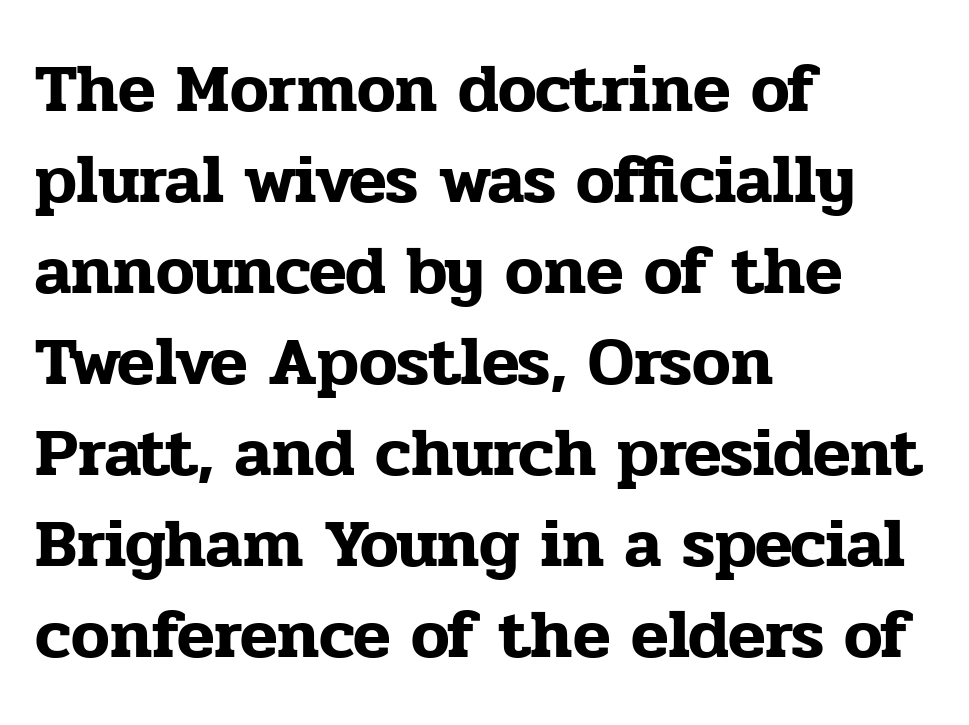
Q: Is the text italic (slanted)? A: No, it is upright.
Q: Is the typeface a serif or a sans-serif typeface? A: Serif.
Q: Is the text underlined? A: No.
Q: How is the paragraph aligned? A: Left-aligned.
Q: Is the spacing between letters normal or unusually wide? A: Normal.
Q: Is the spacing between lines tight, normal or loose? A: Normal.
Q: Width (condensed, normal, or wide)? A: Normal.
Q: Stroke contrast? A: Low.
Q: x-height? A: Medium.
Q: Monospaced? A: No.
